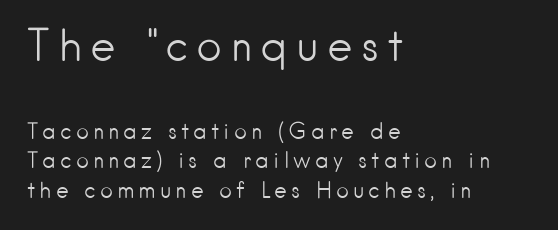
{"serif": "no", "italic": "no", "bold": "no", "weight": "light", "width": "normal", "stroke_contrast": "low", "x_height": "small", "monospaced": "no", "underline": "no", "align": "left", "line_spacing": "normal", "line_spacing_ratio": 1.35, "larger_block": "first", "size_ratio": 2.0, "glyph_px": 44}
